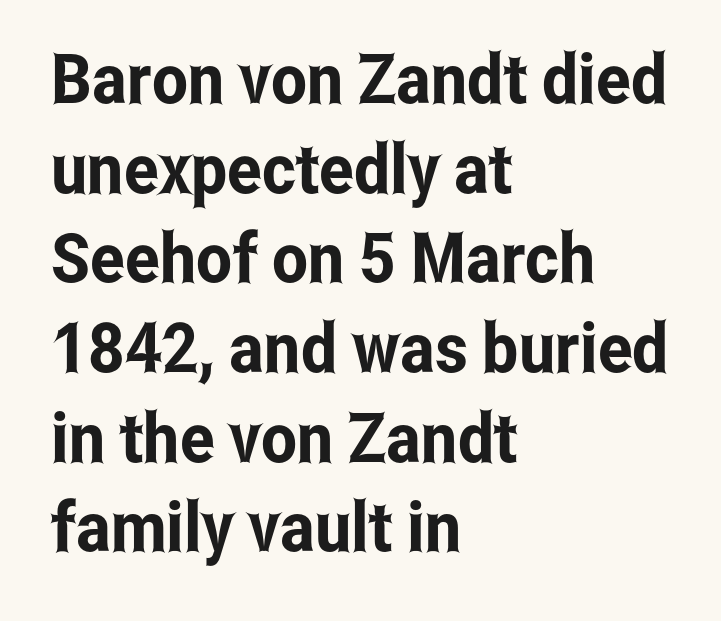
{"serif": "no", "italic": "no", "width": "condensed", "stroke_contrast": "low", "x_height": "medium", "monospaced": "no", "underline": "no", "align": "left", "line_spacing": "normal", "line_spacing_ratio": 1.3, "letter_spacing": "normal", "letter_spacing_em": 0.0, "glyph_px": 69}
